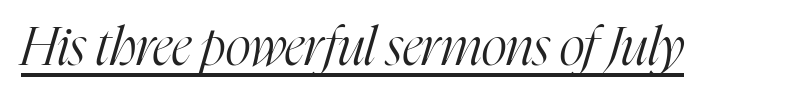
The image shows 54 px light, condensed serif type, italic (leaning right); set normal letter spacing, underlined; high stroke contrast and a medium x-height.
